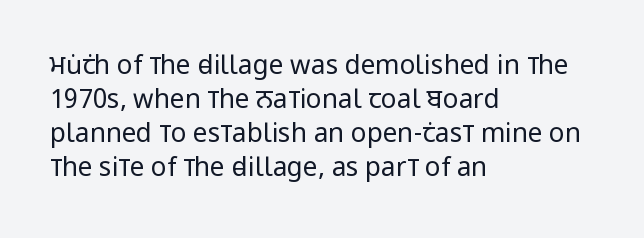
Q: Is the text bold? A: No.
Q: Is the text italic (slanted)? A: No, it is upright.
Q: Is the text underlined? A: No.
Q: How is the paragraph aligned? A: Left-aligned.
Q: Is the spacing between letters normal or unusually wide? A: Normal.
Q: Is the spacing between lines tight, normal or loose? A: Normal.
